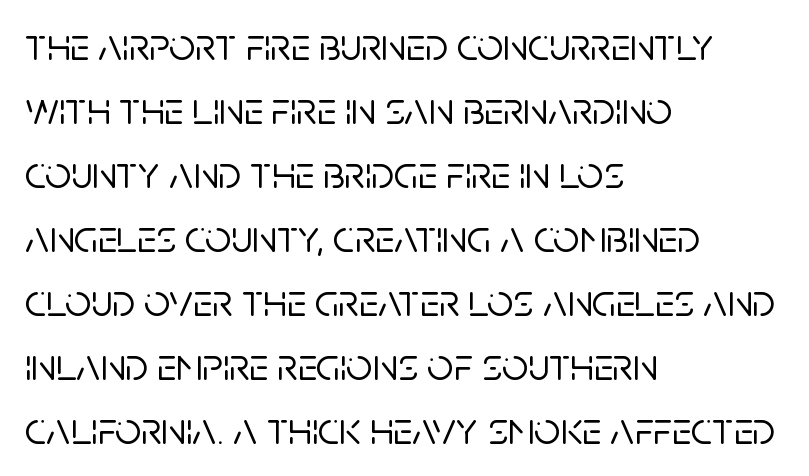
Horizontally, the lines are justified to the leading edge only. A typesetter would mark this as roman, not italic. Glance below the letters and you will spot only blank space. Do the characters align in a grid? No, the font is proportional.
